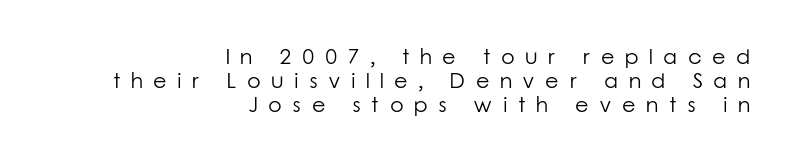
This rendering uses right alignment, leaving the left contour irregular. Interline gaps are noticeably narrow in this sample. Ink coverage per letter is moderate at most. There is plenty of visible air inserted between adjacent glyphs.
